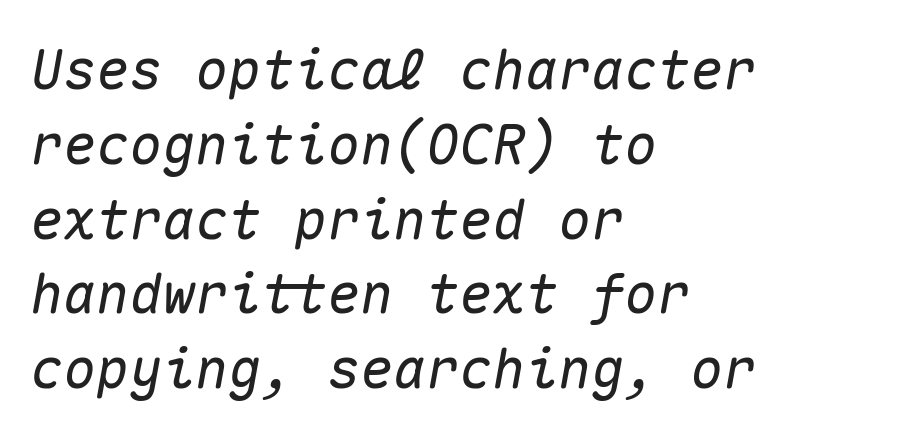
{"italic": "yes", "lean": "right", "slant_degrees": 10, "width": "normal", "stroke_contrast": "medium", "x_height": "medium", "monospaced": "yes", "underline": "no", "align": "left", "line_spacing": "normal", "line_spacing_ratio": 1.36, "letter_spacing": "normal", "letter_spacing_em": 0.0, "glyph_px": 55}
